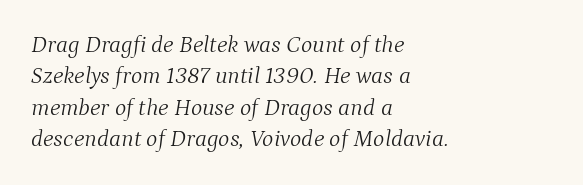
{"italic": "yes", "lean": "right", "slant_degrees": 9, "bold": "no", "underline": "no", "align": "left", "line_spacing": "normal", "line_spacing_ratio": 1.31, "letter_spacing": "normal", "letter_spacing_em": 0.0, "glyph_px": 24}
